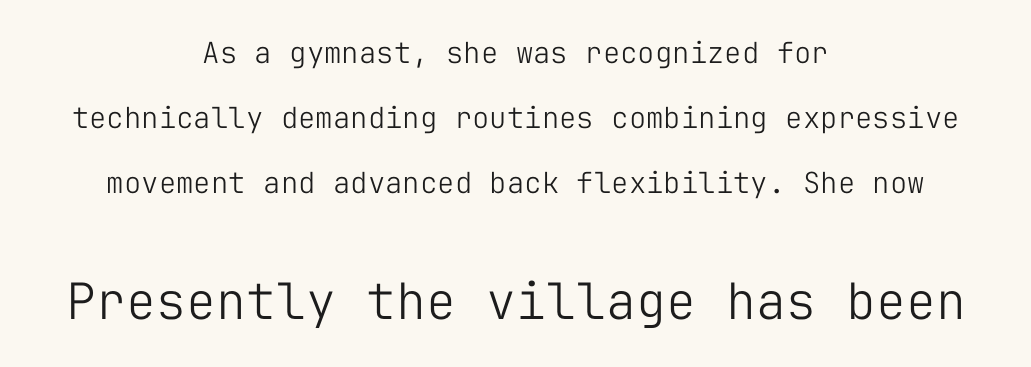
{"serif": "no", "italic": "no", "bold": "no", "weight": "light", "width": "normal", "stroke_contrast": "low", "x_height": "medium", "monospaced": "yes", "underline": "no", "align": "center", "line_spacing": "loose", "line_spacing_ratio": 2.24, "letter_spacing": "normal", "letter_spacing_em": 0.0, "larger_block": "second", "size_ratio": 1.72, "glyph_px": 50}
